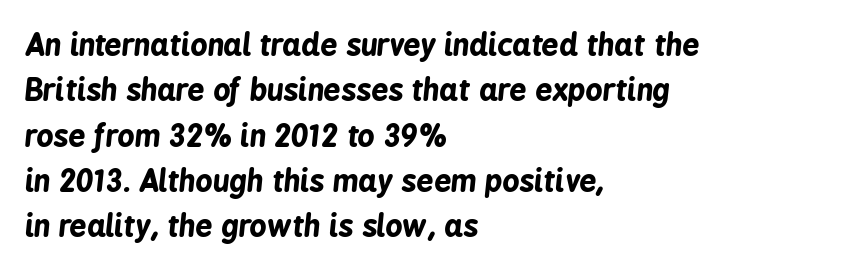
Q: Is the text bold? A: Yes.
Q: Is the text italic (slanted)? A: Yes, it leans right by about 6 degrees.
Q: Is the text underlined? A: No.
Q: How is the paragraph aligned? A: Left-aligned.
Q: Is the spacing between letters normal or unusually wide? A: Normal.
Q: Is the spacing between lines tight, normal or loose? A: Normal.
Q: Width (condensed, normal, or wide)? A: Condensed.
Q: Stroke contrast? A: Low.
Q: x-height? A: Medium.
Q: Monospaced? A: No.
